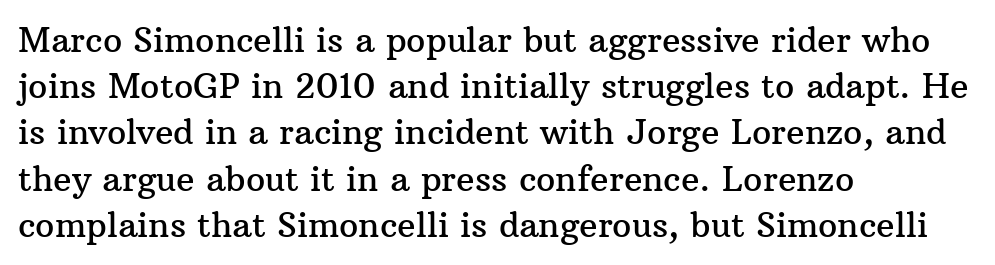
{"serif": "yes", "italic": "no", "width": "normal", "stroke_contrast": "medium", "x_height": "medium", "monospaced": "no", "underline": "no", "align": "left", "line_spacing": "normal", "line_spacing_ratio": 1.36, "letter_spacing": "normal", "letter_spacing_em": 0.0, "glyph_px": 34}
